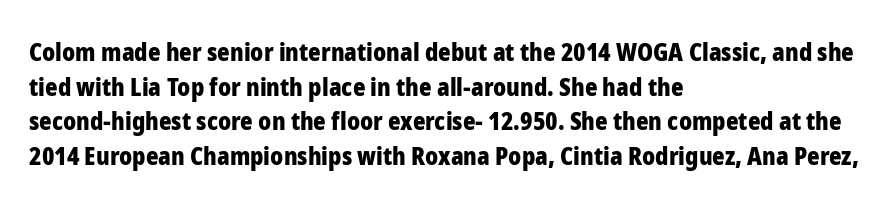
{"italic": "no", "bold": "yes", "underline": "no", "align": "left", "line_spacing": "normal", "line_spacing_ratio": 1.44, "letter_spacing": "normal", "letter_spacing_em": 0.0, "glyph_px": 24}
